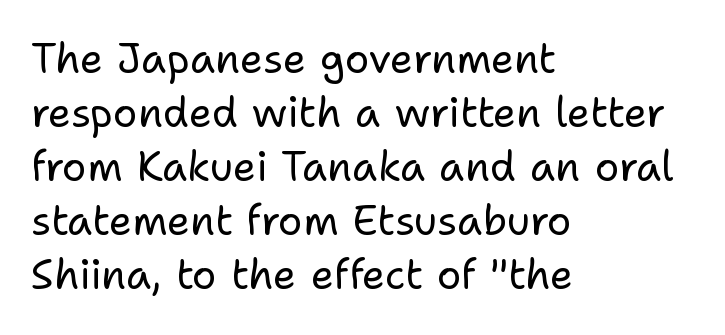
{"serif": "no", "italic": "no", "bold": "no", "weight": "regular", "width": "normal", "stroke_contrast": "low", "x_height": "medium", "monospaced": "no", "underline": "no", "align": "left", "line_spacing": "normal", "line_spacing_ratio": 1.32, "letter_spacing": "normal", "letter_spacing_em": 0.0, "glyph_px": 41}
